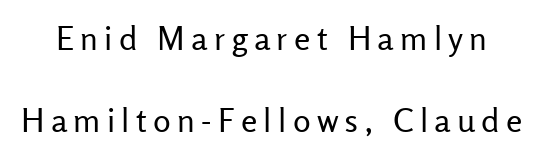
Descender tails drop into unmarked territory. The letters stand upright; this is a roman face. The face used here is proportionally spaced, like ordinary book or web type. Rows of type keep a wide berth in the vertical direction. Is the stroke heavy? The answer is a plain regular-or-lighter. Serif or sans? Sans — the stroke terminals are bare.
